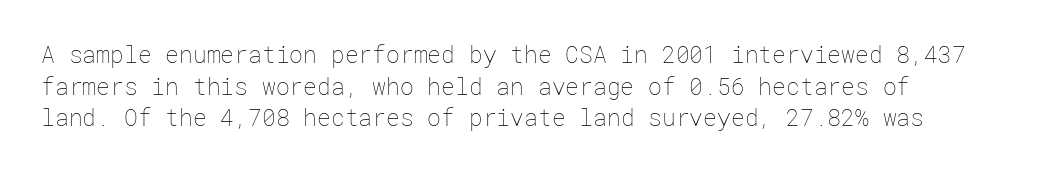
Stroke mass is kept to a normal reading level or below. Underline: absent. Letter spacing: default. Ordinary non-slanted type is in use. Reading down the column, the eye jumps a familiar distance to each next line.
